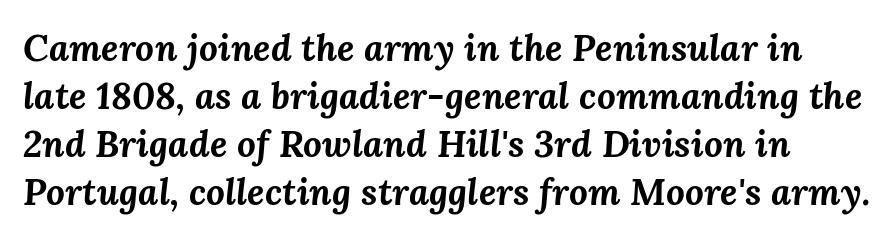
The space between consecutive lines is moderate. In terms of posture, this sample is oblique. Tracking value appears to be zero — textbook default spacing. The specimen omits any rule beneath the text block's lines. Note the varied advance widths — an 'i' is clearly narrower than an 'm'.
